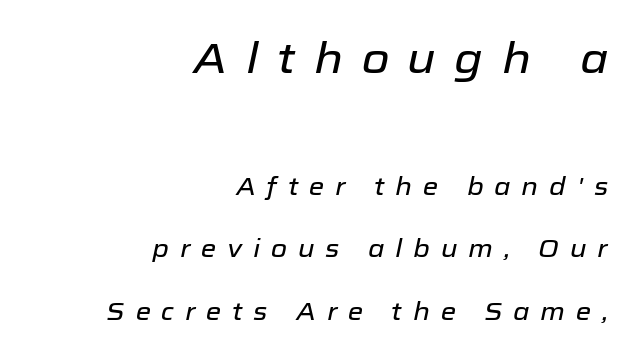
{"italic": "yes", "lean": "right", "slant_degrees": 12, "width": "normal", "stroke_contrast": "low", "x_height": "medium", "monospaced": "no", "underline": "no", "align": "right", "line_spacing": "loose", "line_spacing_ratio": 2.5, "letter_spacing": "wide", "letter_spacing_em": 0.43, "larger_block": "first", "size_ratio": 1.72, "glyph_px": 43}
